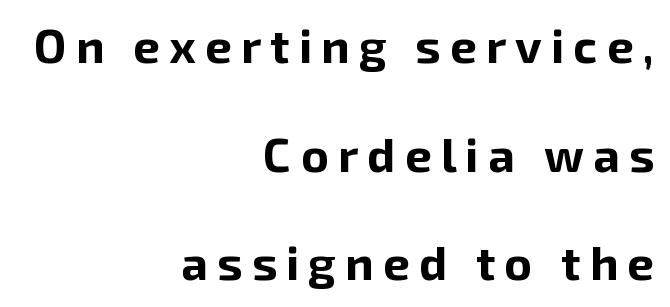
Q: Is the text bold? A: Yes.
Q: Is the text italic (slanted)? A: No, it is upright.
Q: Is the typeface a serif or a sans-serif typeface? A: Sans-serif.
Q: Is the text underlined? A: No.
Q: How is the paragraph aligned? A: Right-aligned.
Q: Is the spacing between letters normal or unusually wide? A: Unusually wide.
Q: Is the spacing between lines tight, normal or loose? A: Loose.
Q: Width (condensed, normal, or wide)? A: Normal.
Q: Stroke contrast? A: Low.
Q: x-height? A: Medium.
Q: Monospaced? A: No.
